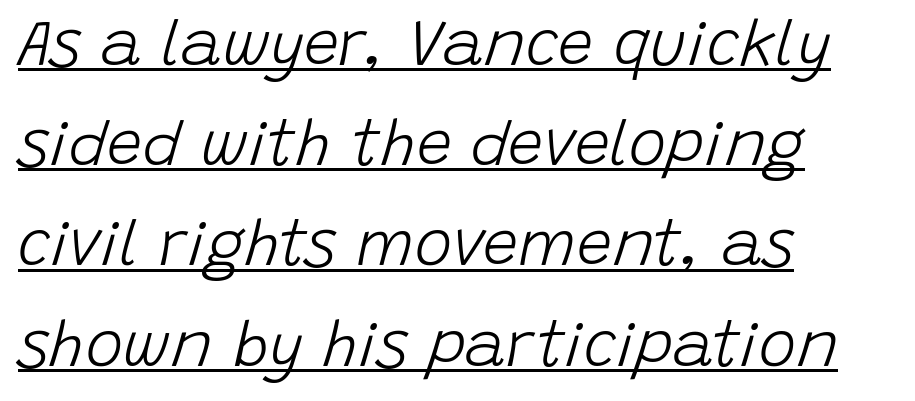
How are the letters spaced? Ordinarily, with no added tracking. The specimen includes a rule beneath the text block's lines. The letterforms sit at book weight or below. The passage shown stacks its lines at a standard gap. Each letter keeps its own natural width here, so spacing adapts to shape.
